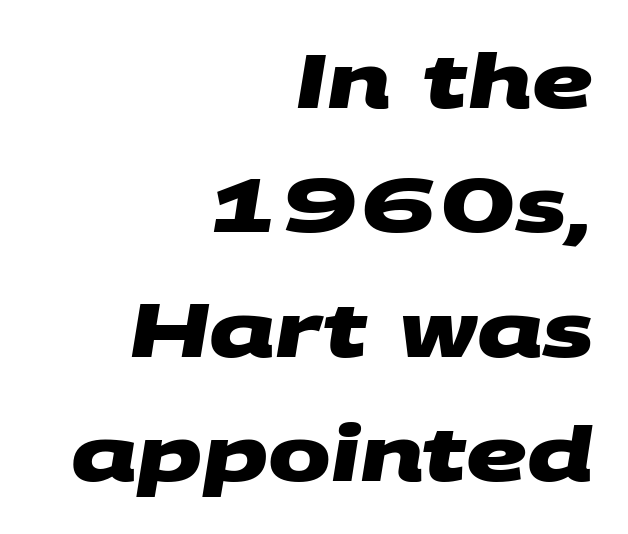
You could not count columns in this text — the font is proportionally spaced. Notice how the passage keeps a crisp vertical edge on the right only. The zone under the glyphs is completely vacant. The strokes are fattened all the way to bold. Quick note: interline space is typical.
